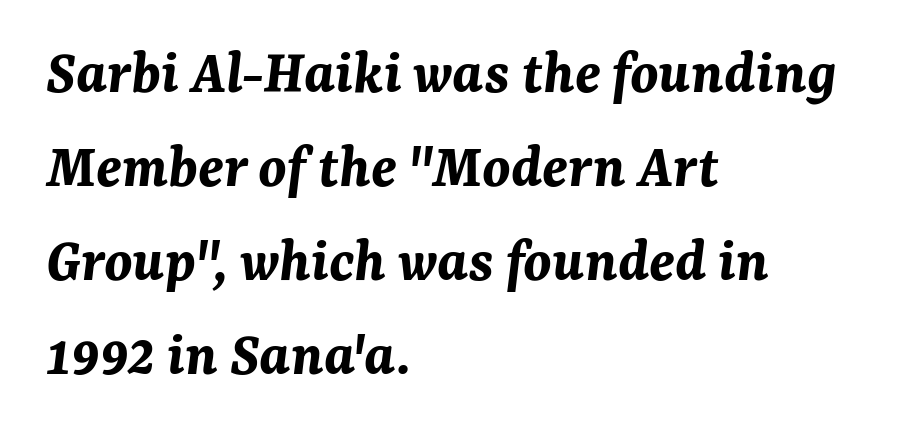
Q: Is the text bold? A: Yes.
Q: Is the text italic (slanted)? A: Yes, it leans right by about 7 degrees.
Q: Is the text underlined? A: No.
Q: How is the paragraph aligned? A: Left-aligned.
Q: Is the spacing between letters normal or unusually wide? A: Normal.
Q: Is the spacing between lines tight, normal or loose? A: Normal.
Q: Width (condensed, normal, or wide)? A: Normal.
Q: Stroke contrast? A: Medium.
Q: x-height? A: Medium.
Q: Monospaced? A: No.
